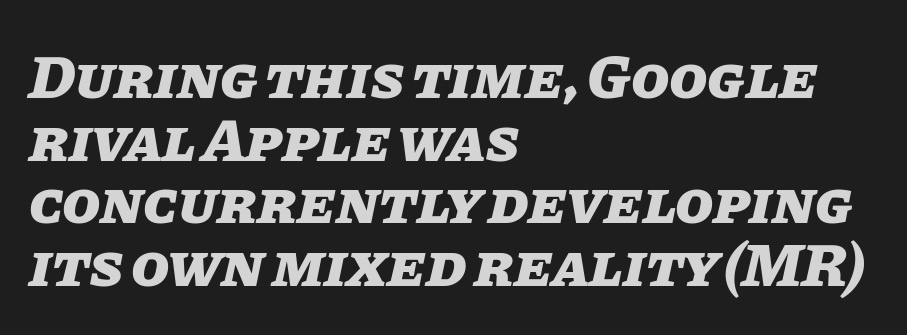
The image shows 62 px heavy type, italic (leaning right); set left-aligned, tight line spacing (1.01x), normal letter spacing, not underlined; low stroke contrast and a large x-height.
